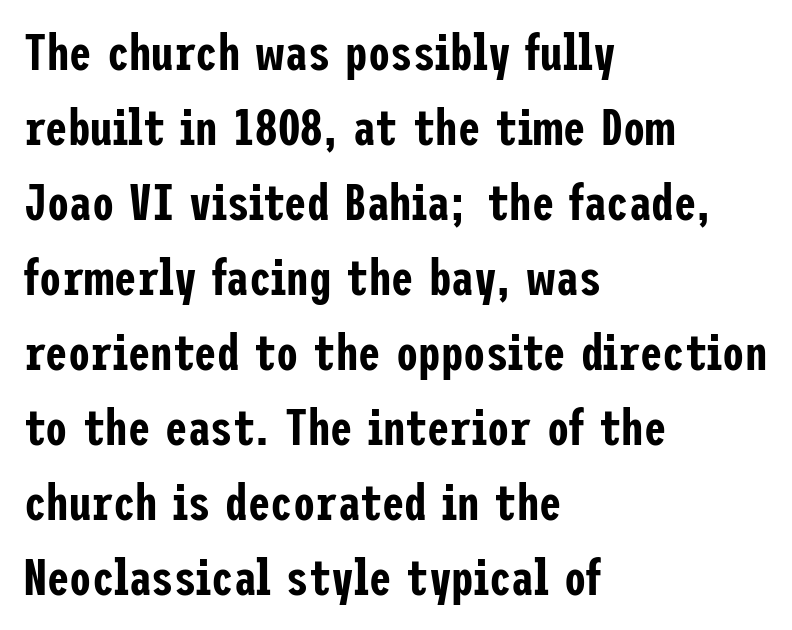
The image shows 50 px condensed sans-serif type, upright; set left-aligned, normal line spacing (1.5x), normal letter spacing, not underlined; low stroke contrast and a medium x-height.
